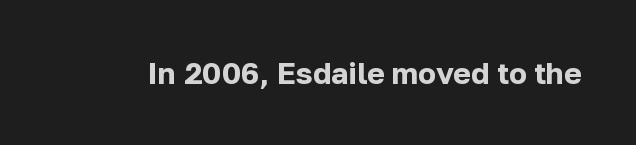
The image shows 30 px bold sans-serif type, upright; set normal letter spacing, not underlined; low stroke contrast and a medium x-height.
